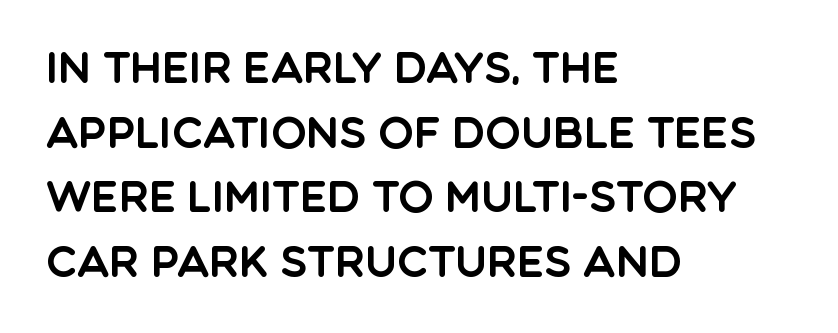
{"serif": "no", "italic": "no", "width": "normal", "x_height": "large", "monospaced": "no", "underline": "no", "align": "left", "line_spacing": "normal", "line_spacing_ratio": 1.54, "letter_spacing": "normal", "letter_spacing_em": 0.0, "glyph_px": 42}
